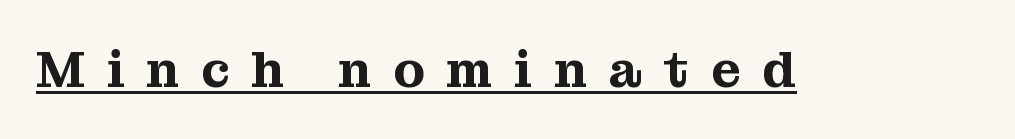
The typography opts for an upright posture over an oblique one. Like a heading marked for emphasis, these lines bear an underscore. This rendering employs a face with finishing strokes, i.e., a serif. This sample uses expanded letter spacing, leaving extra air between glyphs.
